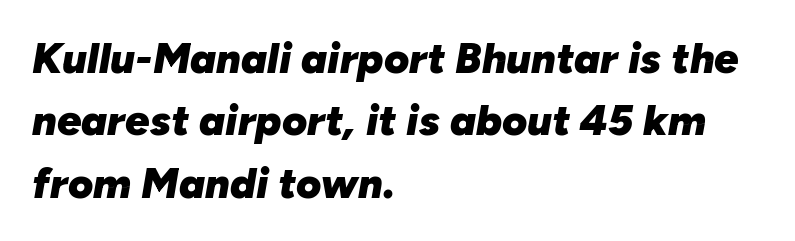
The image shows 43 px heavy type, italic (leaning right); set left-aligned, normal line spacing (1.45x), normal letter spacing, not underlined; low stroke contrast and a medium x-height.
